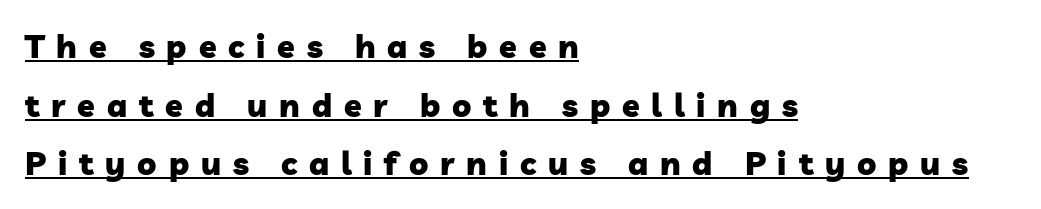
Q: Is the text bold? A: Yes.
Q: Is the typeface a serif or a sans-serif typeface? A: Sans-serif.
Q: Is the text underlined? A: Yes.
Q: How is the paragraph aligned? A: Left-aligned.
Q: Is the spacing between letters normal or unusually wide? A: Unusually wide.
Q: Width (condensed, normal, or wide)? A: Normal.
Q: Stroke contrast? A: Low.
Q: x-height? A: Medium.
Q: Monospaced? A: No.
